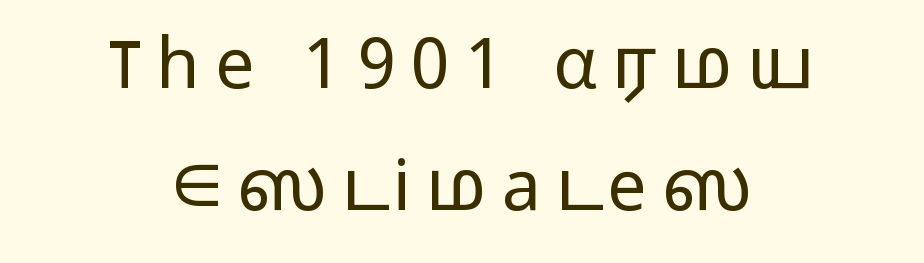
Q: Is the text bold? A: No.
Q: Is the text italic (slanted)? A: No, it is upright.
Q: Is the typeface a serif or a sans-serif typeface? A: Sans-serif.
Q: Is the text underlined? A: No.
Q: How is the paragraph aligned? A: Centered.
Q: Is the spacing between letters normal or unusually wide? A: Unusually wide.
Q: Width (condensed, normal, or wide)? A: Wide.
Q: Stroke contrast? A: Low.
Q: x-height? A: Medium.
Q: Monospaced? A: No.
